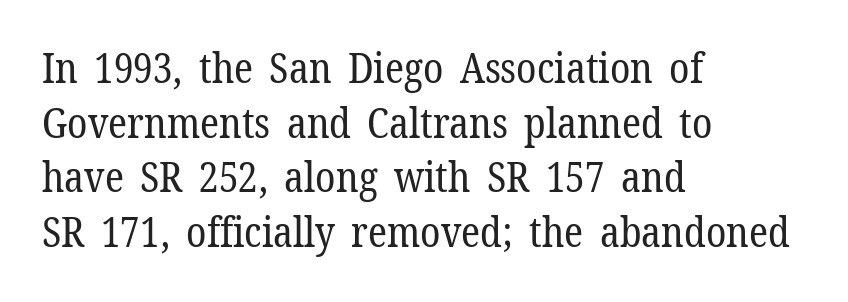
The passage is arranged the way most books set body copy — flush left. No letter is thick-stroked: the sample isn't bold. Look at the bottom of the vertical strokes: they flare into serifs here. The rendering keeps characters at their native spacing.
